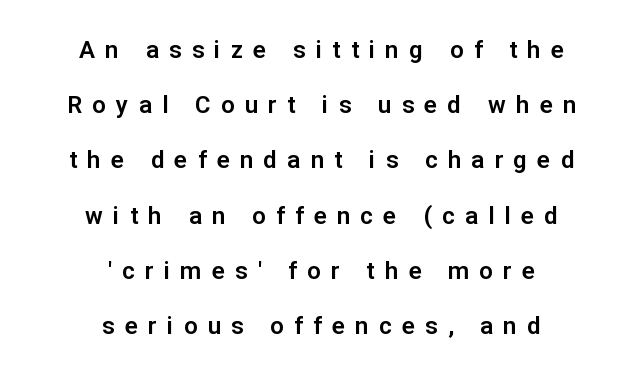
{"italic": "no", "underline": "no", "align": "center", "line_spacing": "loose", "line_spacing_ratio": 2.3, "letter_spacing": "wide", "letter_spacing_em": 0.43, "glyph_px": 24}
